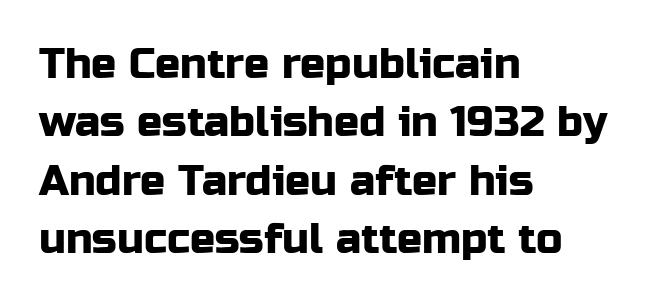
Q: Is the text italic (slanted)? A: No, it is upright.
Q: Is the typeface a serif or a sans-serif typeface? A: Sans-serif.
Q: Is the text underlined? A: No.
Q: How is the paragraph aligned? A: Left-aligned.
Q: Is the spacing between letters normal or unusually wide? A: Normal.
Q: Is the spacing between lines tight, normal or loose? A: Normal.
Q: Width (condensed, normal, or wide)? A: Normal.
Q: Stroke contrast? A: Low.
Q: x-height? A: Medium.
Q: Monospaced? A: No.
